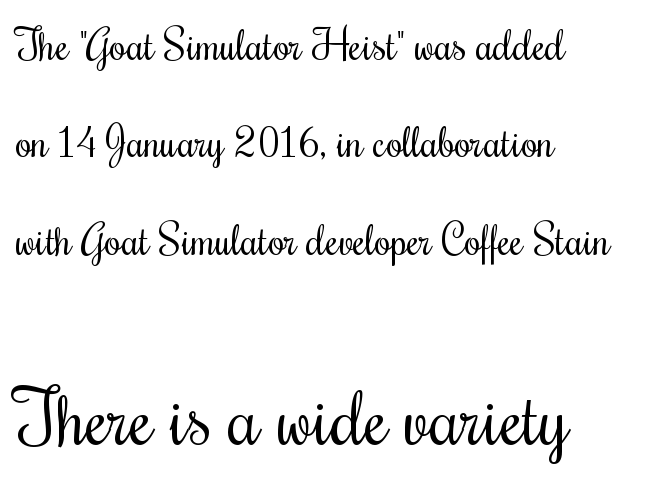
The image shows 74 px regular-weight, condensed type; set left-aligned, loose line spacing (2.32x), normal letter spacing, not underlined; the second (bottom) block is 1.76x larger; medium stroke contrast and a small x-height.
